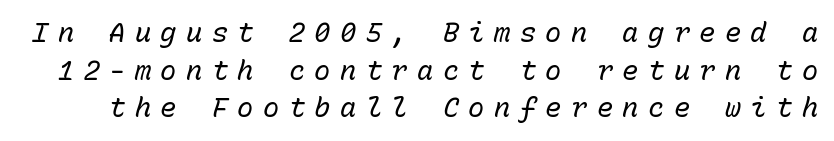
{"italic": "yes", "lean": "right", "slant_degrees": 15, "bold": "no", "underline": "no", "line_spacing": "normal", "line_spacing_ratio": 1.39, "letter_spacing": "wide", "letter_spacing_em": 0.35, "glyph_px": 27}
